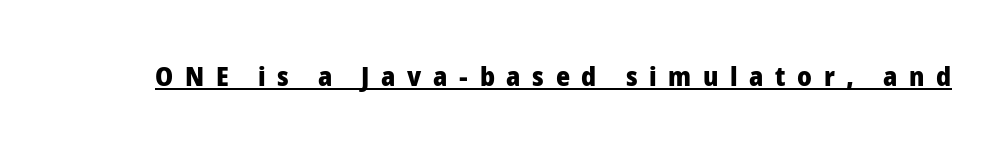
It's the straight-up-and-down kind of type. The rendering uses the underline text-decoration. Students, this is bold: see how much ink each stroke carries. Is the letter spacing exaggerated? Yes — the characters are pushed far apart.
